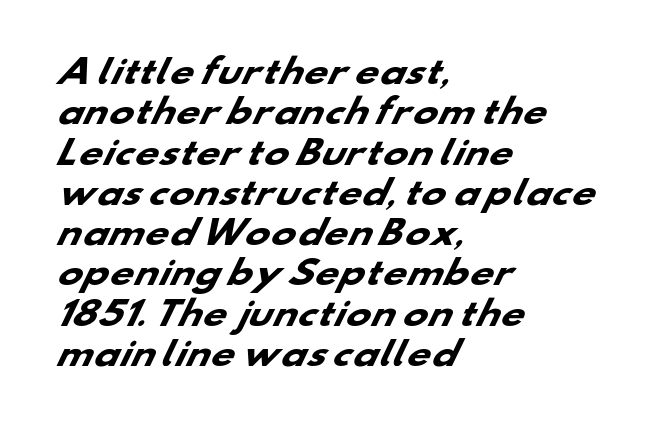
Q: Is the text bold? A: Yes.
Q: Is the typeface a serif or a sans-serif typeface? A: Sans-serif.
Q: Is the text underlined? A: No.
Q: How is the paragraph aligned? A: Left-aligned.
Q: Is the spacing between letters normal or unusually wide? A: Normal.
Q: Width (condensed, normal, or wide)? A: Wide.
Q: Stroke contrast? A: Low.
Q: x-height? A: Small.
Q: Monospaced? A: No.
